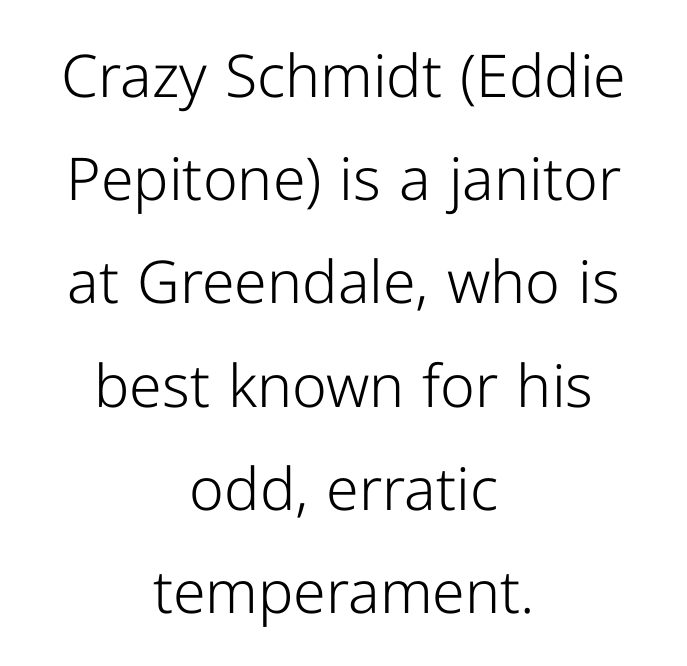
The image shows 59 px light sans-serif type, upright; set centered, line spacing 1.75x, normal letter spacing, not underlined; low stroke contrast and a medium x-height.
